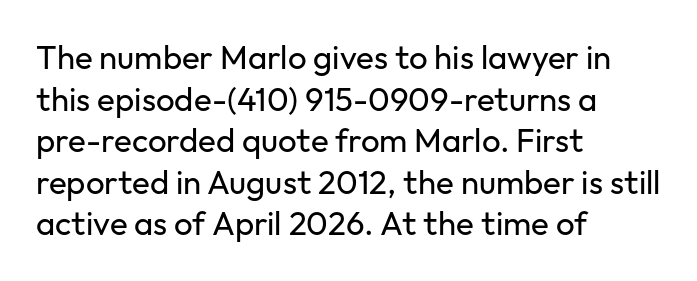
The image shows 33 px regular-weight sans-serif type, upright; set left-aligned, normal line spacing (1.26x), normal letter spacing, not underlined; low stroke contrast and a medium x-height.
